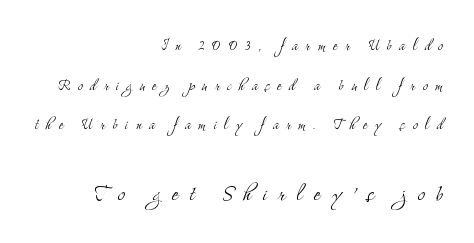
Q: Is the text bold? A: No.
Q: Is the text italic (slanted)? A: Yes.
Q: Is the typeface a serif or a sans-serif typeface? A: Serif.
Q: Is the text underlined? A: No.
Q: How is the paragraph aligned? A: Right-aligned.
Q: Is the spacing between letters normal or unusually wide? A: Unusually wide.
Q: Is the spacing between lines tight, normal or loose? A: Loose.
Q: Which block of text is set in a larger size, the first (top) or the second (bottom)? A: The second (bottom) one.
Q: Width (condensed, normal, or wide)? A: Condensed.
Q: Stroke contrast? A: Medium.
Q: x-height? A: Small.
Q: Monospaced? A: No.
